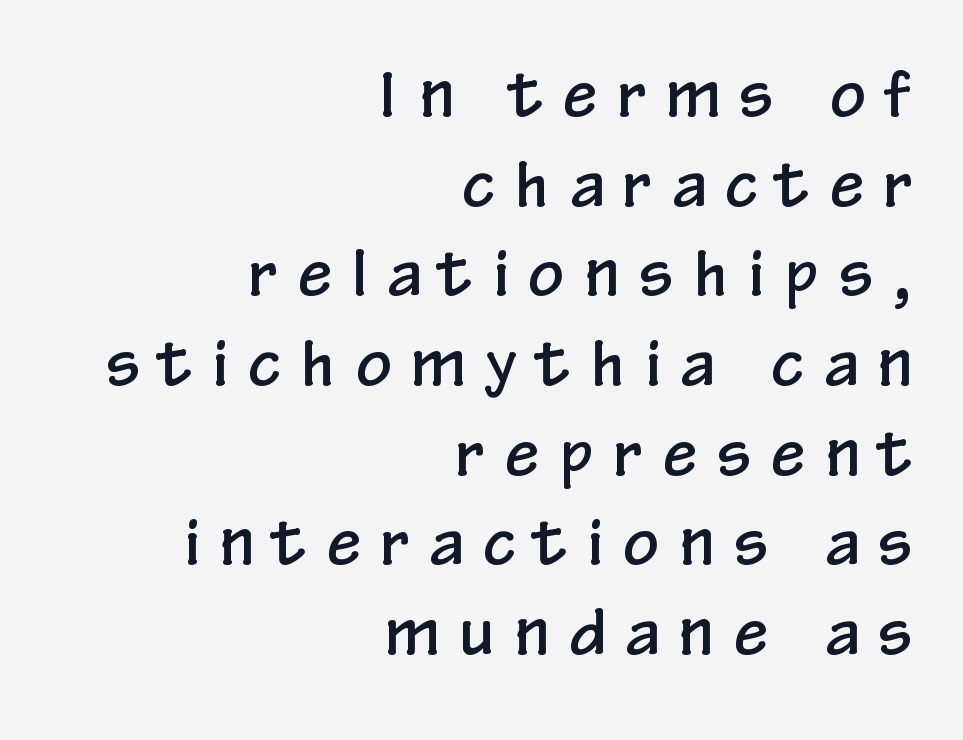
This sample has the flowing, uneven cadence of proportional lettering. Note: no serifs on the glyphs. The passage shown stacks its lines at a standard gap. Just letters on the line, the space beneath them empty. No italicization has been applied; the sample stays upright. The paragraph shown leans on its right margin.
